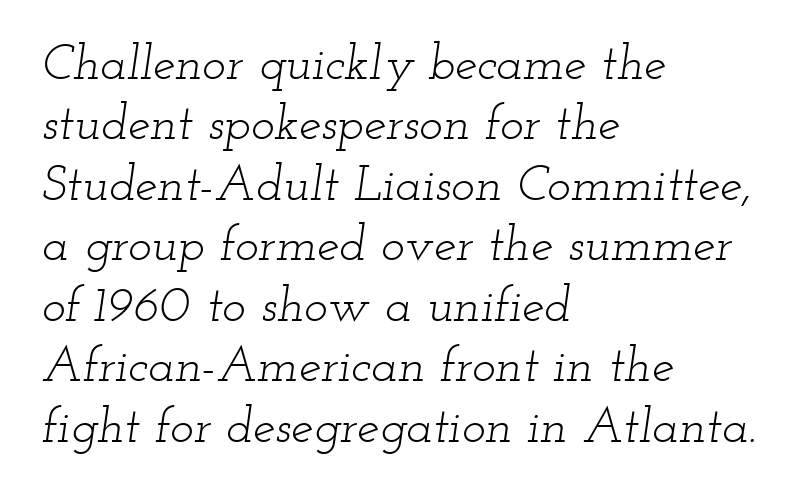
{"serif": "yes", "italic": "yes", "lean": "right", "slant_degrees": 12, "bold": "no", "weight": "light", "width": "wide", "stroke_contrast": "low", "x_height": "small", "monospaced": "no", "underline": "no", "align": "left", "line_spacing_ratio": 1.21, "letter_spacing": "normal", "letter_spacing_em": 0.0, "glyph_px": 50}
